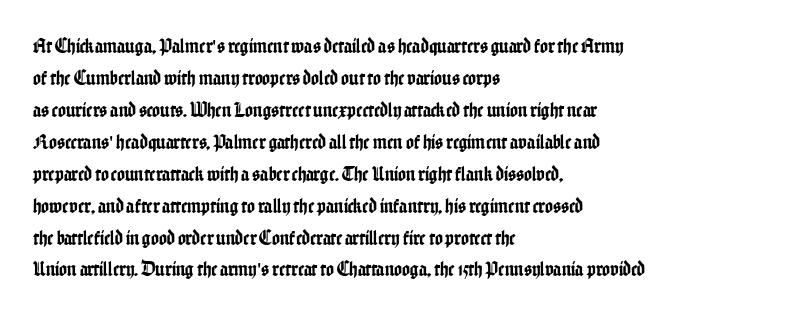
Q: Is the text italic (slanted)? A: No, it is upright.
Q: Is the text underlined? A: No.
Q: How is the paragraph aligned? A: Left-aligned.
Q: Is the spacing between letters normal or unusually wide? A: Normal.
Q: Is the spacing between lines tight, normal or loose? A: Normal.
